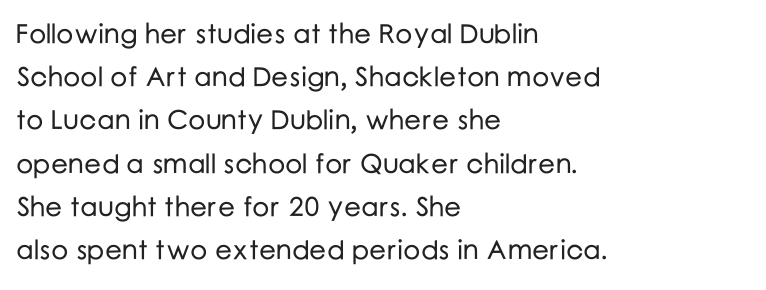
Q: Is the text italic (slanted)? A: No, it is upright.
Q: Is the text underlined? A: No.
Q: How is the paragraph aligned? A: Left-aligned.
Q: Is the spacing between letters normal or unusually wide? A: Normal.
Q: Is the spacing between lines tight, normal or loose? A: Normal.
